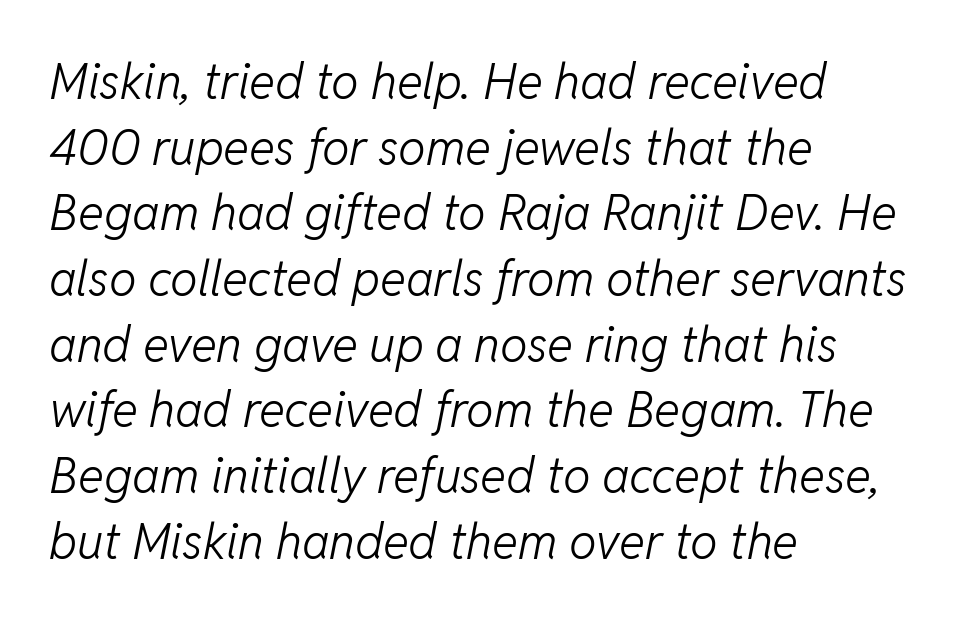
The image shows 49 px light type, italic (leaning right); set left-aligned, normal line spacing (1.34x), normal letter spacing, not underlined; low stroke contrast and a medium x-height.
